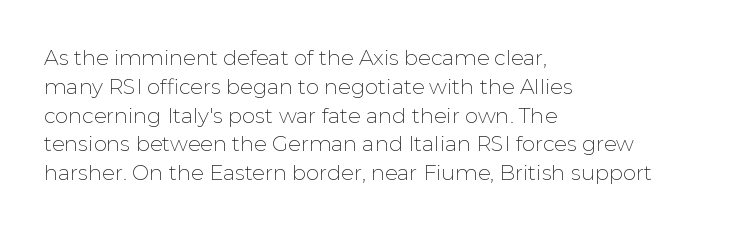
Each new line begins a customary step beneath the previous one. Stems here are at most as thick as an everyday book face. Words appear dense and cohesive because spacing is normal. Descenders hang freely into open space. The axis of the letterforms is exactly vertical.
